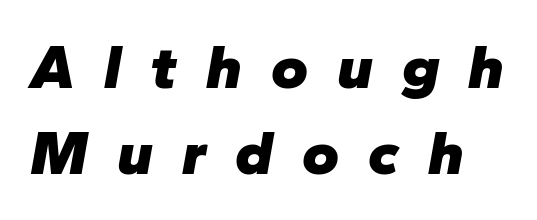
The image shows 63 px heavy type, italic (leaning right); set normal line spacing (1.36x), unusually wide letter spacing (+0.46 em), not underlined; low stroke contrast and a medium x-height.
